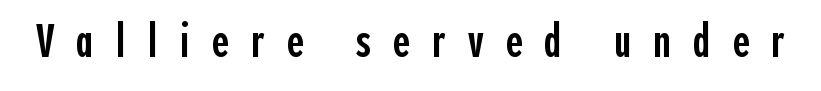
Underline: absent. If you drew a line through each stem, it would be perfectly vertical. The letterforms stand isolated, each surrounded by extra space. Moderately thickened strokes mark this as semibold type. Think of a printed novel: that variable character pitch is what you see here.
